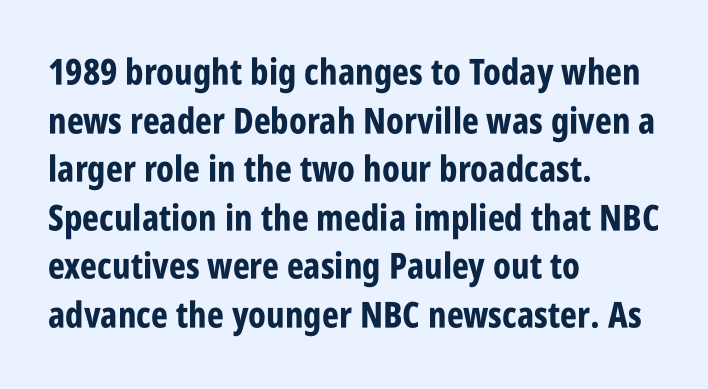
{"serif": "no", "italic": "no", "bold": "yes", "weight": "bold", "width": "condensed", "stroke_contrast": "low", "x_height": "large", "monospaced": "no", "underline": "no", "align": "left", "line_spacing": "normal", "line_spacing_ratio": 1.35, "letter_spacing": "normal", "letter_spacing_em": 0.0, "glyph_px": 36}
